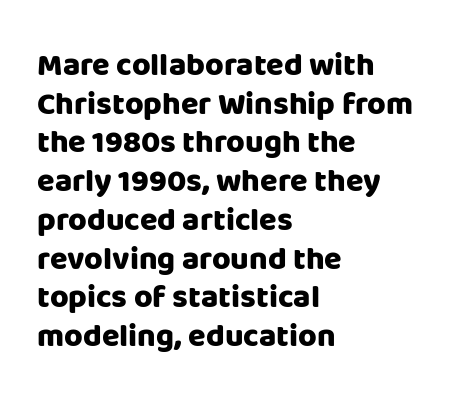
{"serif": "no", "italic": "no", "bold": "yes", "weight": "heavy", "width": "normal", "stroke_contrast": "low", "x_height": "large", "monospaced": "no", "underline": "no", "align": "left", "line_spacing_ratio": 1.21, "letter_spacing": "normal", "letter_spacing_em": 0.0, "glyph_px": 32}
